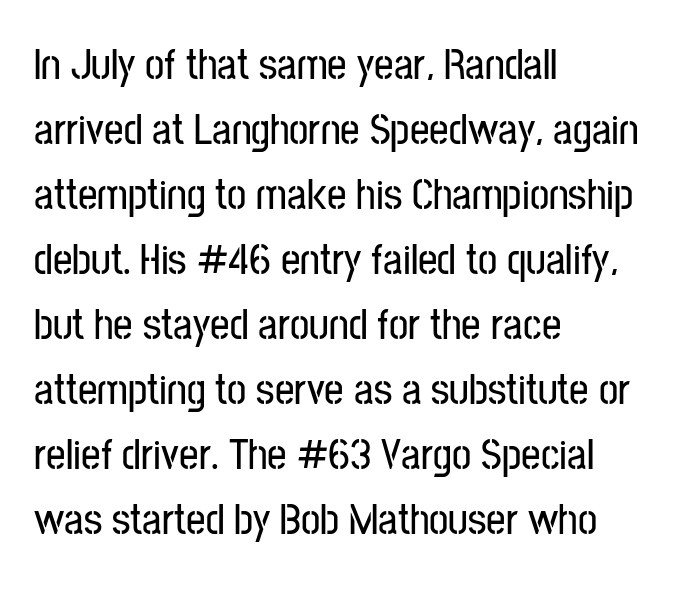
{"serif": "no", "italic": "no", "width": "condensed", "stroke_contrast": "low", "x_height": "medium", "monospaced": "no", "underline": "no", "align": "left", "line_spacing": "normal", "line_spacing_ratio": 1.51, "letter_spacing": "normal", "letter_spacing_em": 0.0, "glyph_px": 43}
